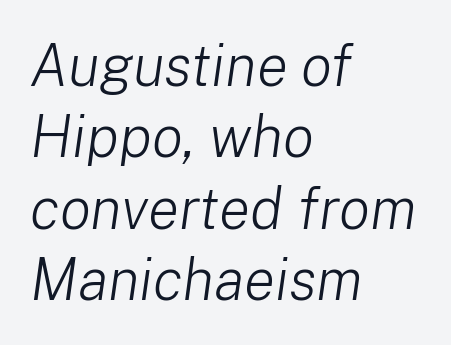
The image shows 58 px light type, italic (leaning right); set left-aligned, line spacing 1.23x, normal letter spacing, not underlined; low stroke contrast and a medium x-height.
